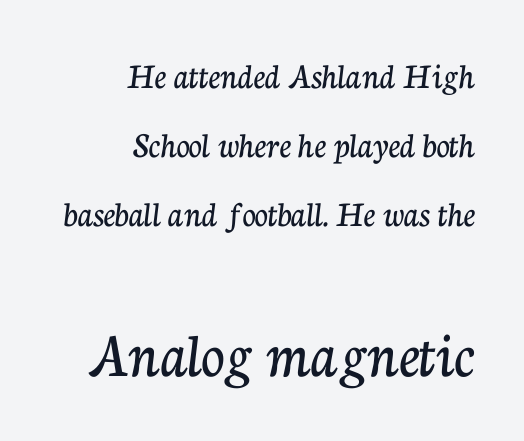
The image shows 65 px serif type; set right-aligned, line spacing 1.87x, normal letter spacing, not underlined; the second (bottom) block is 1.76x larger; low stroke contrast and a medium x-height.
